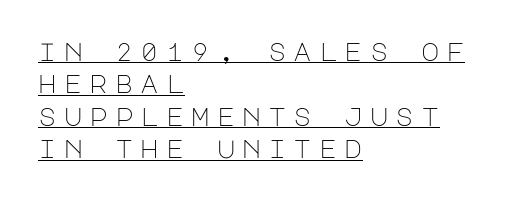
Q: Is the text bold? A: No.
Q: Is the text italic (slanted)? A: No, it is upright.
Q: Is the text underlined? A: Yes.
Q: How is the paragraph aligned? A: Left-aligned.
Q: Is the spacing between letters normal or unusually wide? A: Unusually wide.
Q: Is the spacing between lines tight, normal or loose? A: Normal.
